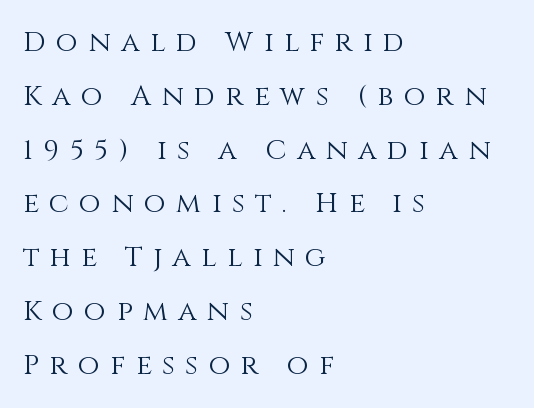
The image shows 28 px light type, upright; set left-aligned, loose line spacing (1.92x), unusually wide letter spacing (+0.38 em), not underlined; medium stroke contrast and a large x-height.
